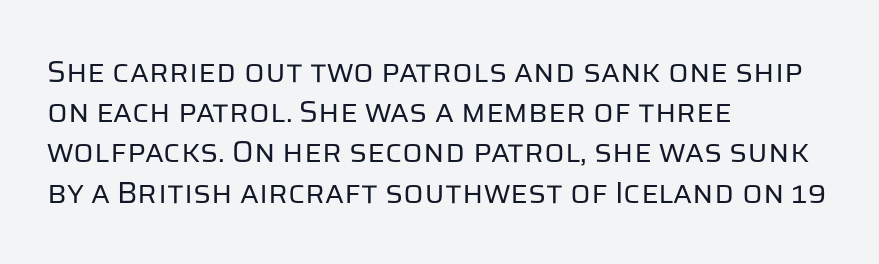
Italic: no, the glyphs are upright roman. The type family on display is of the sans-serif kind. In terms of leading, this rendering sits right in the middle. Is this a fixed-width face? No — the glyphs have proportional, varying widths.
